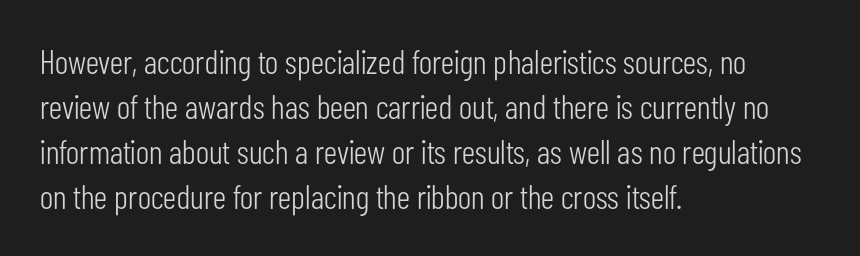
Q: Is the text bold? A: No.
Q: Is the text italic (slanted)? A: No, it is upright.
Q: Is the typeface a serif or a sans-serif typeface? A: Sans-serif.
Q: Is the text underlined? A: No.
Q: How is the paragraph aligned? A: Left-aligned.
Q: Is the spacing between letters normal or unusually wide? A: Normal.
Q: Is the spacing between lines tight, normal or loose? A: Normal.
Q: Width (condensed, normal, or wide)? A: Condensed.
Q: Stroke contrast? A: Low.
Q: x-height? A: Medium.
Q: Monospaced? A: No.
